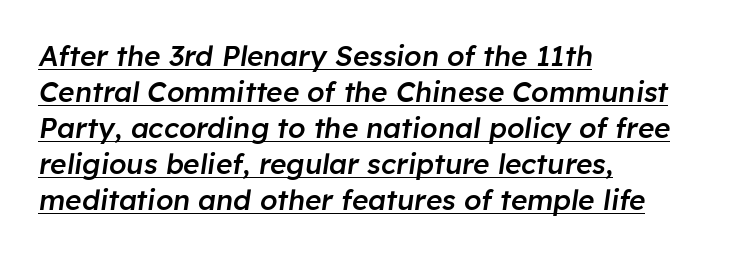
{"italic": "yes", "lean": "right", "slant_degrees": 8, "bold": "semi", "weight": "semibold", "width": "normal", "stroke_contrast": "low", "x_height": "medium", "monospaced": "no", "underline": "yes", "align": "left", "line_spacing": "normal", "line_spacing_ratio": 1.29, "letter_spacing": "normal", "letter_spacing_em": 0.0, "glyph_px": 28}
